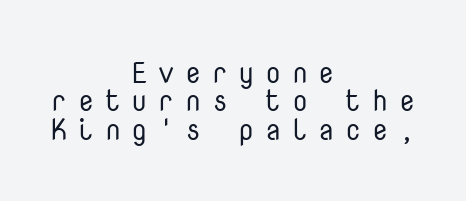
A sans-serif font was chosen for this passage. No italicization has been applied; the sample stays upright. Bare-footed words on every line. Leading is clearly below the norm, producing a dense column. No letter is thick-stroked: the sample isn't bold.
